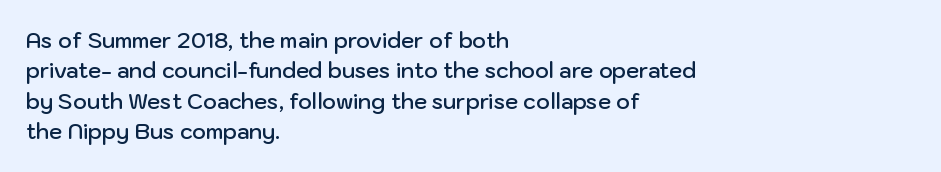
Q: Is the text bold? A: Semi-bold.
Q: Is the text italic (slanted)? A: No, it is upright.
Q: Is the text underlined? A: No.
Q: How is the paragraph aligned? A: Left-aligned.
Q: Is the spacing between letters normal or unusually wide? A: Normal.
Q: Is the spacing between lines tight, normal or loose? A: Normal.
